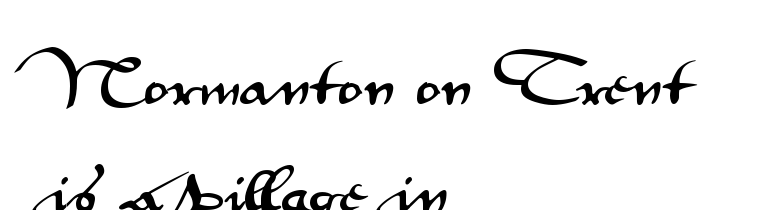
Q: Is the text italic (slanted)? A: Yes.
Q: Is the typeface a serif or a sans-serif typeface? A: Sans-serif.
Q: Is the text underlined? A: No.
Q: How is the paragraph aligned? A: Left-aligned.
Q: Is the spacing between letters normal or unusually wide? A: Normal.
Q: Is the spacing between lines tight, normal or loose? A: Loose.
Q: Width (condensed, normal, or wide)? A: Wide.
Q: Stroke contrast? A: Medium.
Q: x-height? A: Small.
Q: Monospaced? A: No.
